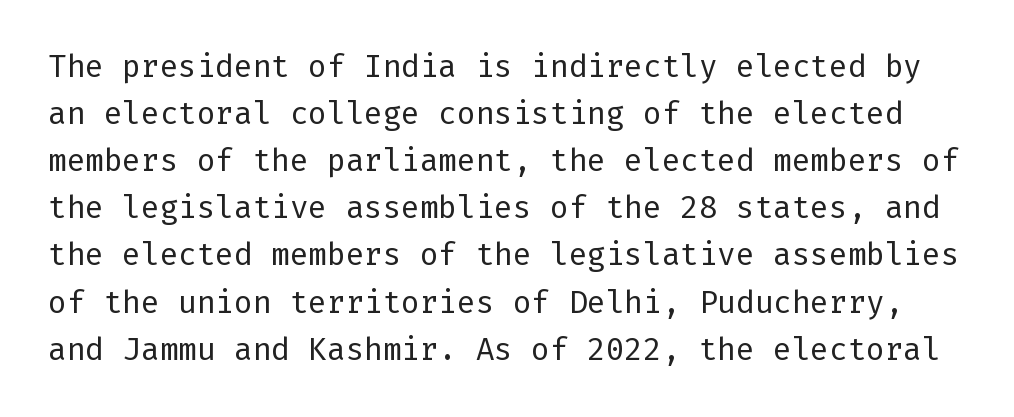
The image shows 31 px regular-weight sans-serif type, upright; set normal line spacing (1.52x), normal letter spacing, not underlined; low stroke contrast and a medium x-height.
